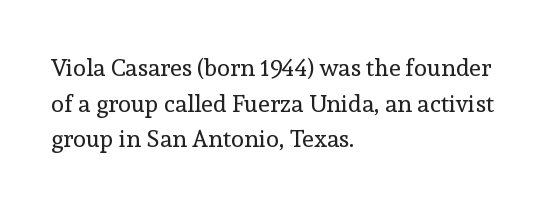
{"italic": "no", "bold": "no", "underline": "no", "align": "left", "line_spacing": "normal", "line_spacing_ratio": 1.48, "letter_spacing": "normal", "letter_spacing_em": 0.0, "glyph_px": 24}
